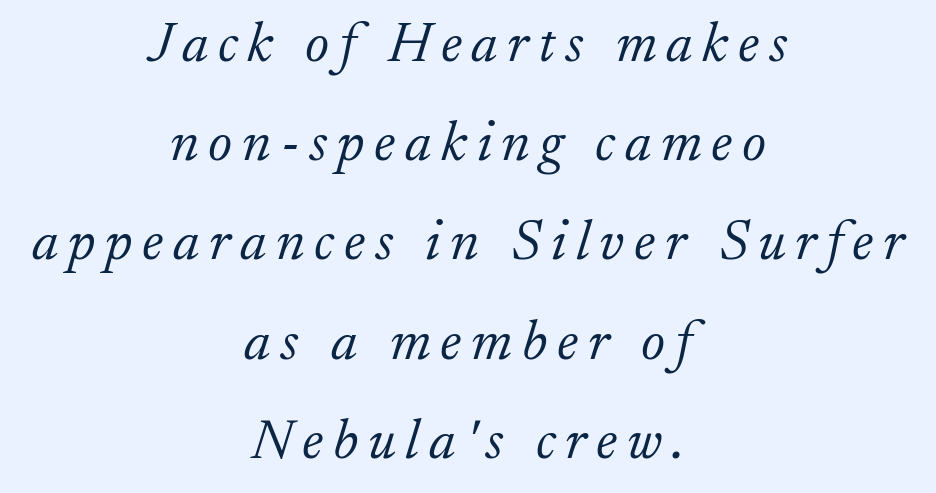
Neither beginnings nor endings align; midpoints do. Think of a printed novel: that variable character pitch is what you see here. Check where the strokes stop: tiny serifs finish them off. Bare-footed words on every line. Observe the lean: these are italic letterforms.
